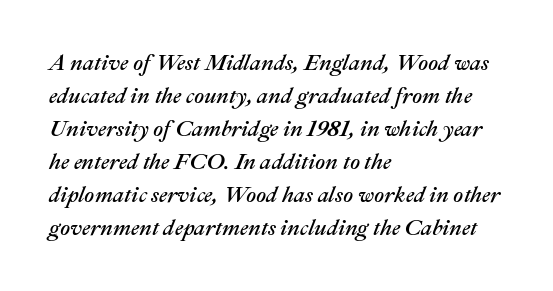
The image shows 22 px text type, italic (leaning right); set left-aligned, normal line spacing (1.5x), normal letter spacing, not underlined.
